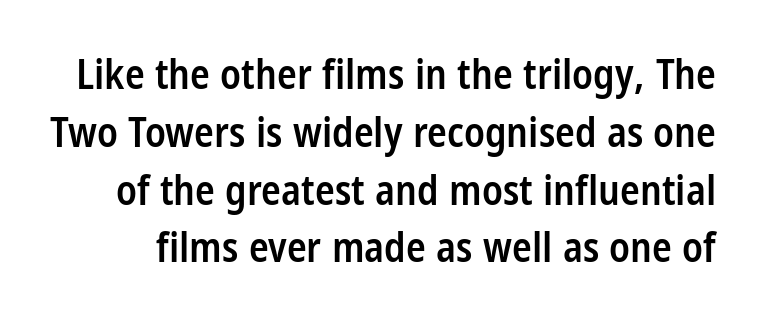
{"serif": "no", "italic": "no", "bold": "semi", "weight": "semibold", "width": "condensed", "stroke_contrast": "low", "x_height": "large", "monospaced": "no", "underline": "no", "line_spacing": "normal", "line_spacing_ratio": 1.41, "letter_spacing": "normal", "letter_spacing_em": 0.0, "glyph_px": 41}
